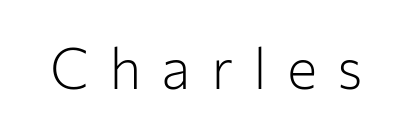
{"serif": "no", "italic": "no", "bold": "no", "weight": "light", "width": "normal", "stroke_contrast": "low", "x_height": "medium", "monospaced": "no", "underline": "no", "letter_spacing": "wide", "letter_spacing_em": 0.35, "glyph_px": 57}
